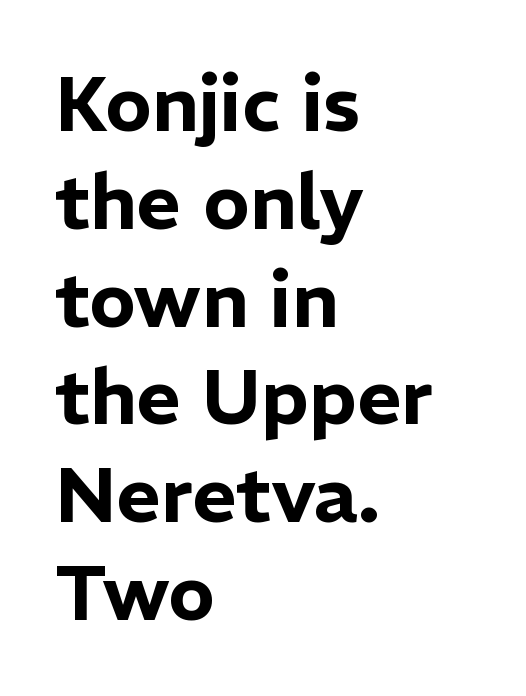
The image shows 77 px sans-serif type, upright; set left-aligned, normal line spacing (1.27x), normal letter spacing, not underlined; low stroke contrast and a medium x-height.
